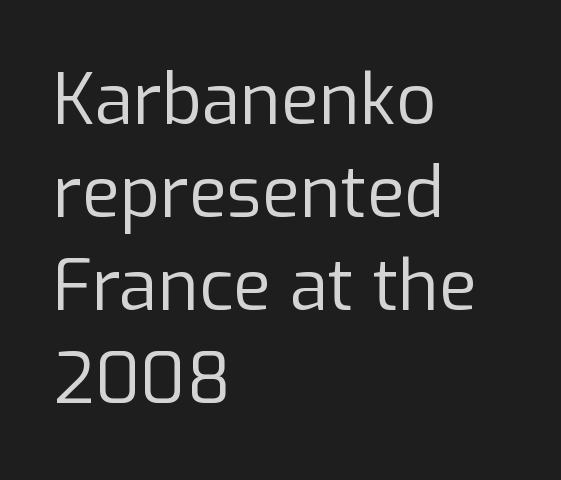
The image shows 70 px regular-weight sans-serif type, upright; set left-aligned, normal line spacing (1.33x), normal letter spacing, not underlined; low stroke contrast and a medium x-height.
